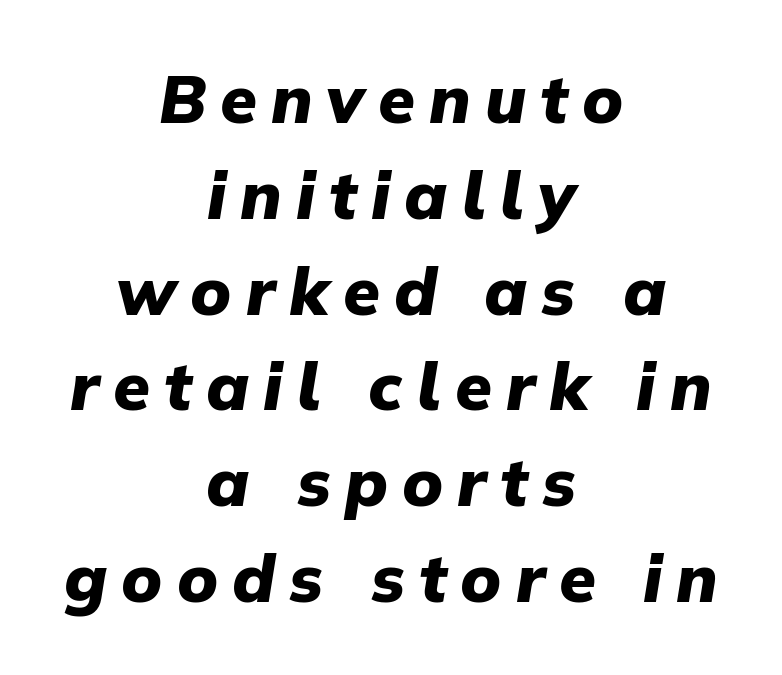
Q: Is the text bold? A: Yes.
Q: Is the text italic (slanted)? A: Yes, it leans right by about 9 degrees.
Q: Is the text underlined? A: No.
Q: How is the paragraph aligned? A: Centered.
Q: Is the spacing between letters normal or unusually wide? A: Unusually wide.
Q: Is the spacing between lines tight, normal or loose? A: Normal.
Q: Width (condensed, normal, or wide)? A: Normal.
Q: Stroke contrast? A: Low.
Q: x-height? A: Medium.
Q: Monospaced? A: No.
